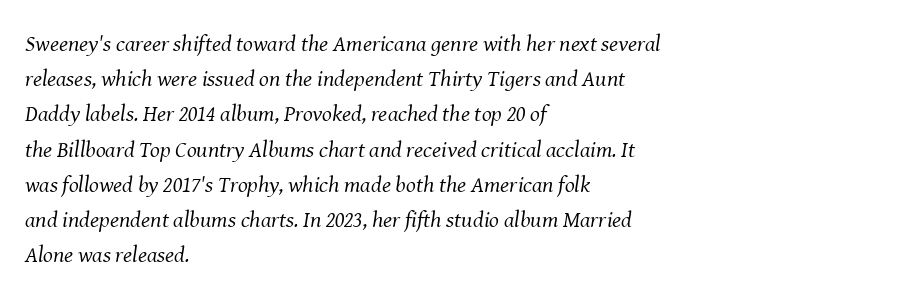
The image shows 23 px text type, italic (leaning right); set left-aligned, normal line spacing (1.53x), normal letter spacing, not underlined.
